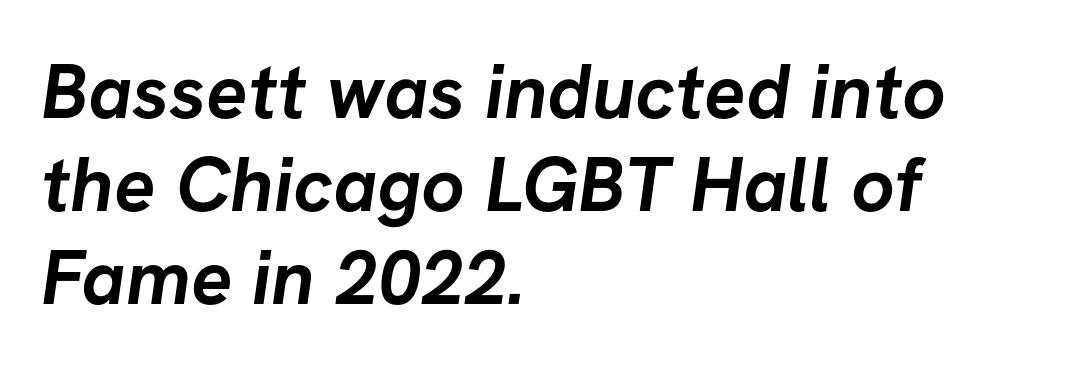
These lines are rendered in a variable-pitch font. On the weight axis this lands at bold, roughly 700. The letters carry no serifs — their stems end cleanly without finishing strokes. Each line starts at the same left margin while the right side varies. The face used here is rendered with its standard letterfit. The strip under each line holds only bare page.
